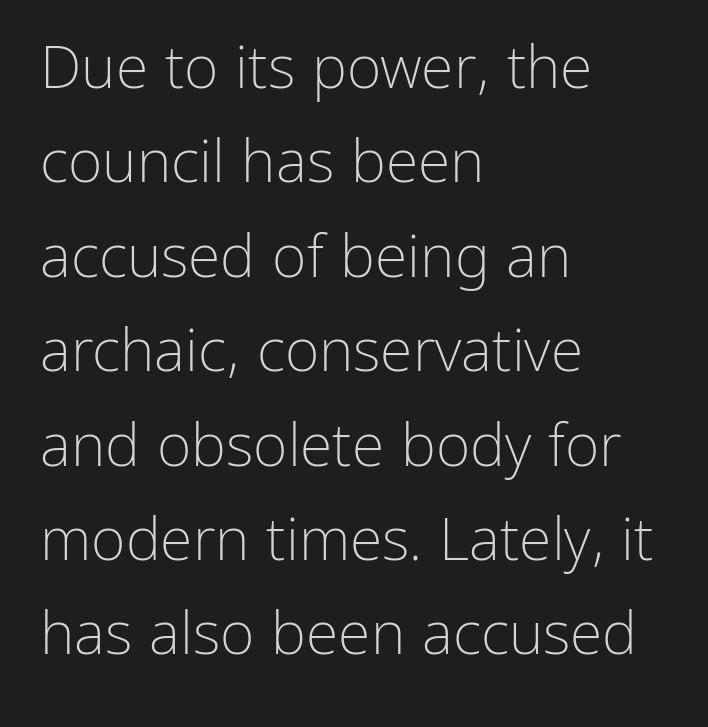
Compared with a centered layout, this one pins lines to the left instead. The gaps between neighbouring characters are ordinary and unremarkable. A clean baseline with only descenders dipping below it. Type style note: lacks serifs. Compared with typical paragraphs, the rows here are spaced about the same.
